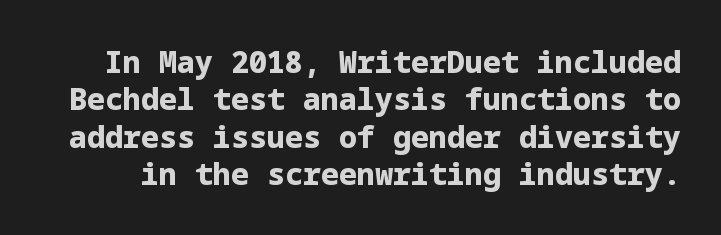
Only glyphs here, with clear space below each row. A typesetter would call this leading conventional body-copy spacing. This sample uses plain, unmodified letter spacing. Typographically, this falls in the sans-serif category. You can tell it's not italic because the verticals are truly vertical. Its strokes are broad and dark, the hallmark of bold type.
